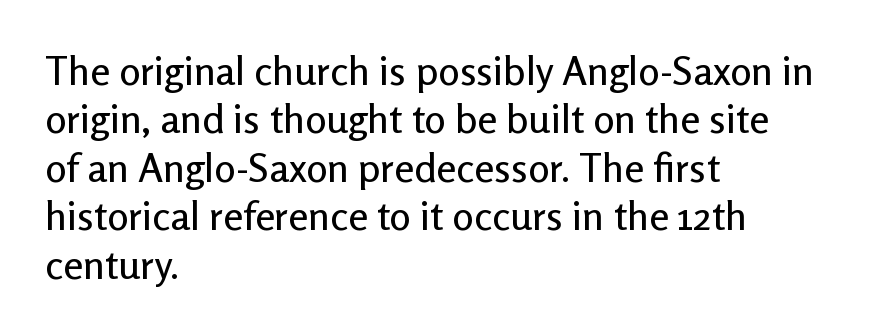
The image shows 40 px sans-serif type, upright; set left-aligned, line spacing 1.21x, normal letter spacing, not underlined; low stroke contrast and a medium x-height.
